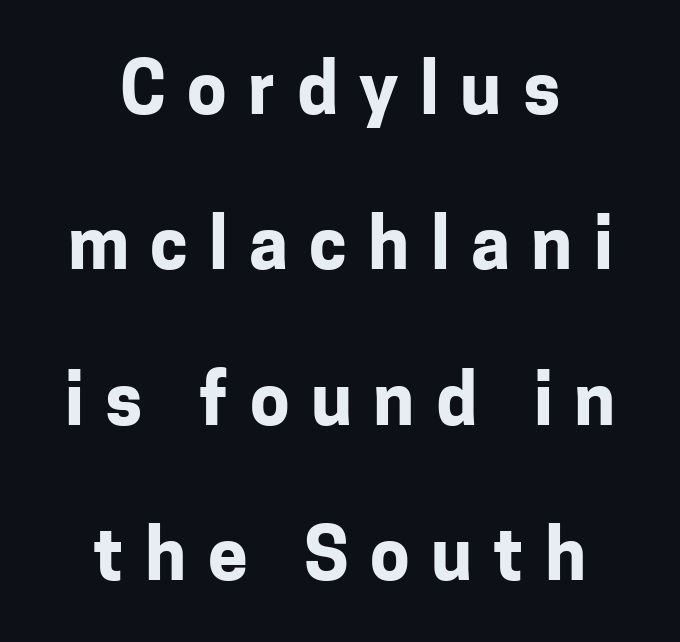
The strokes are fattened all the way to bold. Compared with a flush-left layout, this one balances lines on the center instead. The letters stand upright; this is a roman face. How would I describe the line gaps? Wide and relaxed.
